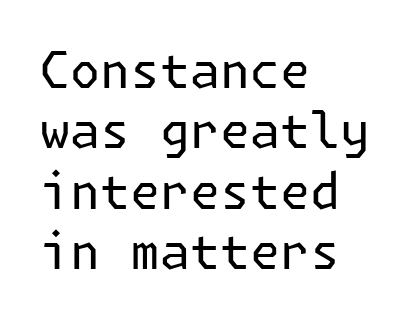
The font is comparable to plain body text, perhaps lighter. This rendering uses left alignment, leaving the right contour irregular. Beneath every word, the page is bare. Default kerning and tracking; the words read as compact shapes. Letterform terminals end flat and unadorned throughout the passage. Posture: straight, roman, zero tilt.
